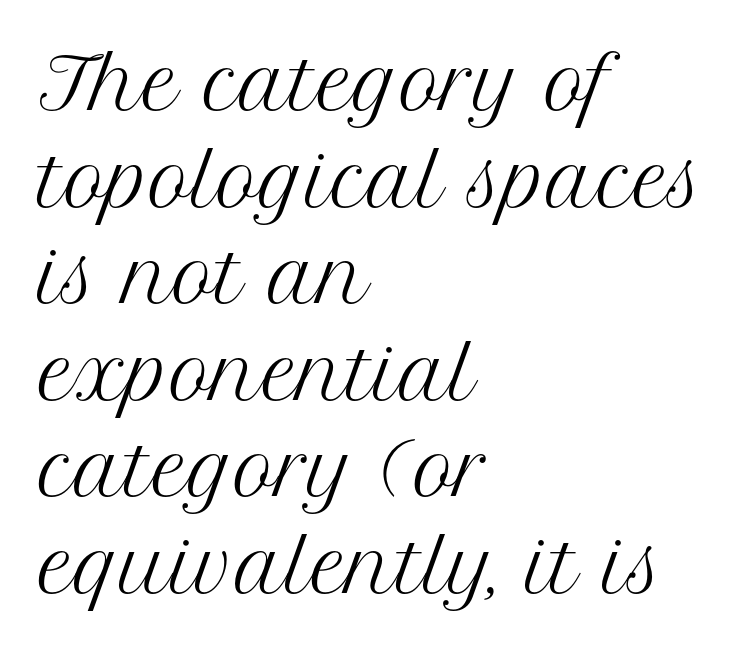
Q: Is the text bold? A: No.
Q: Is the text italic (slanted)? A: Yes.
Q: Is the typeface a serif or a sans-serif typeface? A: Serif.
Q: Is the text underlined? A: No.
Q: How is the paragraph aligned? A: Left-aligned.
Q: Is the spacing between letters normal or unusually wide? A: Normal.
Q: Is the spacing between lines tight, normal or loose? A: Normal.
Q: Width (condensed, normal, or wide)? A: Normal.
Q: Stroke contrast? A: Medium.
Q: x-height? A: Medium.
Q: Monospaced? A: No.
